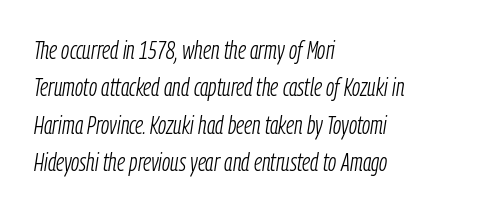
Observe the ordinary spacing: letters are neighbours, not strangers. The space directly below the letters is spotless. Line starts are locked; line ends wander. The letters look calm and open, with moderate or lighter stems. The text carries the slant typical of an italic or oblique font. The space between consecutive lines is moderate.
